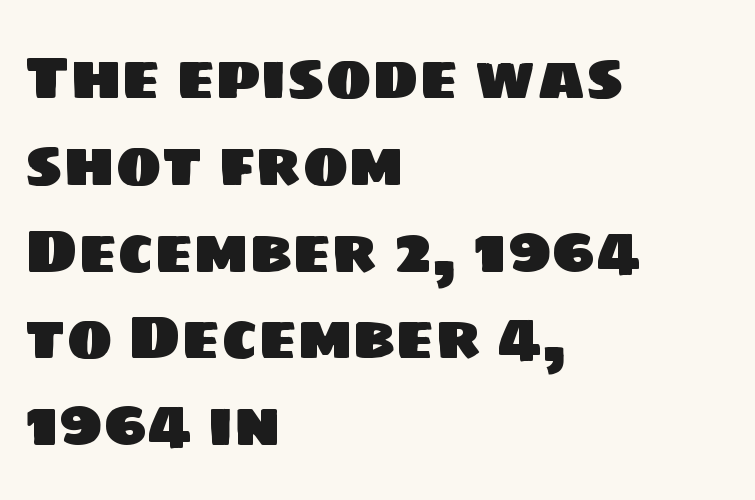
Q: Is the typeface a serif or a sans-serif typeface? A: Sans-serif.
Q: Is the text underlined? A: No.
Q: How is the paragraph aligned? A: Left-aligned.
Q: Is the spacing between letters normal or unusually wide? A: Normal.
Q: Is the spacing between lines tight, normal or loose? A: Normal.
Q: Width (condensed, normal, or wide)? A: Normal.
Q: Stroke contrast? A: Low.
Q: x-height? A: Large.
Q: Monospaced? A: No.
